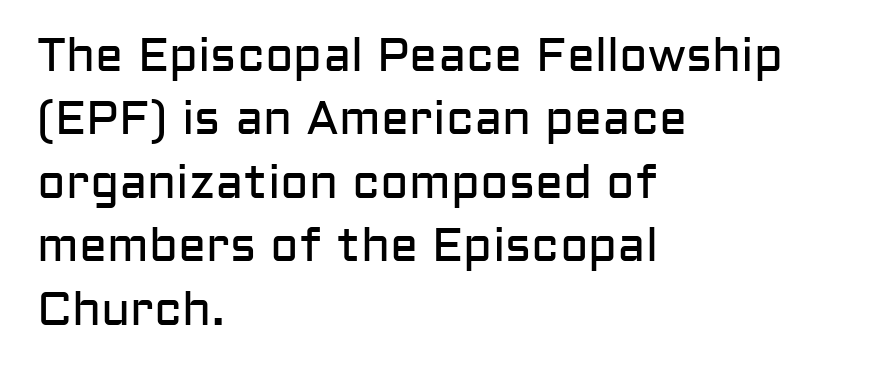
Q: Is the text bold? A: No.
Q: Is the text italic (slanted)? A: No, it is upright.
Q: Is the typeface a serif or a sans-serif typeface? A: Sans-serif.
Q: Is the text underlined? A: No.
Q: How is the paragraph aligned? A: Left-aligned.
Q: Is the spacing between letters normal or unusually wide? A: Normal.
Q: Is the spacing between lines tight, normal or loose? A: Normal.
Q: Width (condensed, normal, or wide)? A: Normal.
Q: Stroke contrast? A: Low.
Q: x-height? A: Medium.
Q: Monospaced? A: No.
